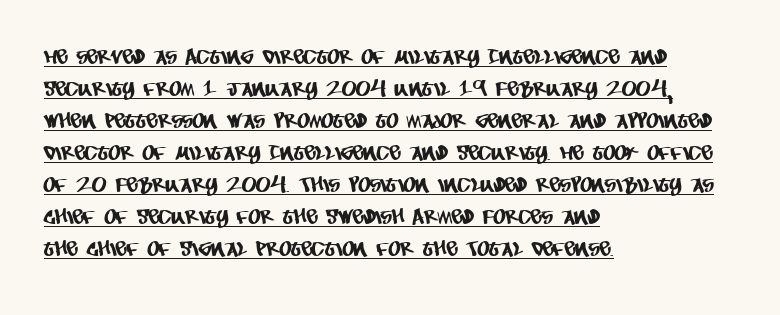
The image shows 21 px text type; set left-aligned, normal line spacing (1.52x), normal letter spacing, underlined.
